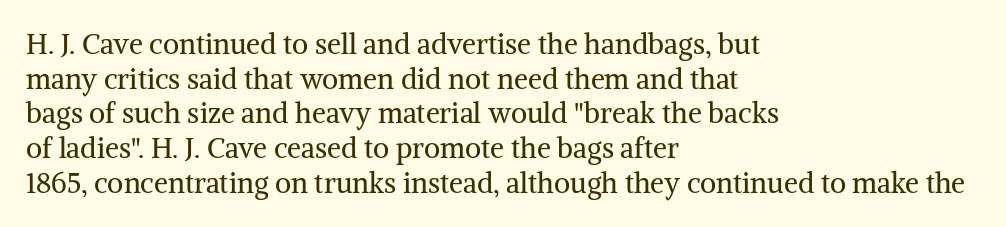
{"serif": "yes", "italic": "no", "bold": "no", "weight": "regular", "width": "normal", "stroke_contrast": "medium", "x_height": "medium", "monospaced": "no", "underline": "no", "align": "left", "line_spacing_ratio": 1.24, "letter_spacing": "normal", "letter_spacing_em": 0.0, "glyph_px": 28}
